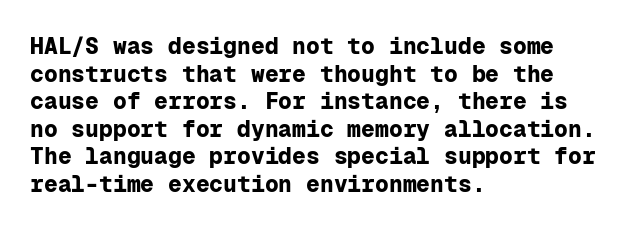
Q: Is the text bold? A: Yes.
Q: Is the text italic (slanted)? A: No, it is upright.
Q: Is the text underlined? A: No.
Q: How is the paragraph aligned? A: Left-aligned.
Q: Is the spacing between letters normal or unusually wide? A: Normal.
